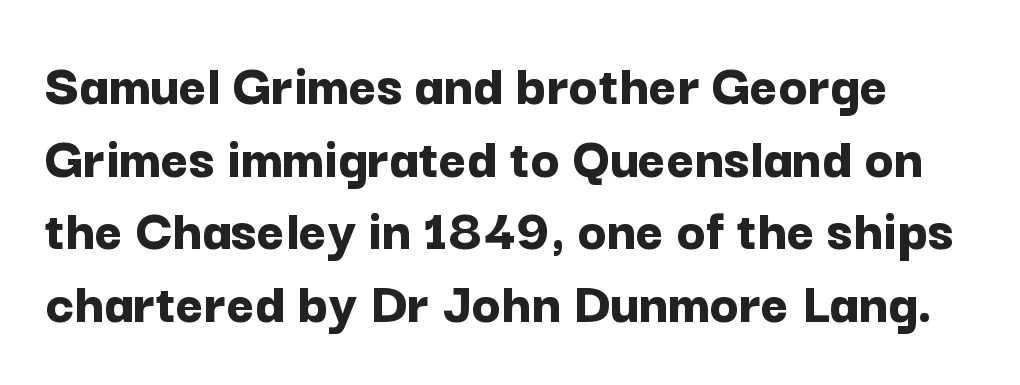
Default kerning and tracking; the words read as compact shapes. Proportional: the letters do not fall into vertical columns. This sample uses an upright cut, with every glyph sitting square on the baseline. Thick stems and heavy bowls — unmistakably bold.
